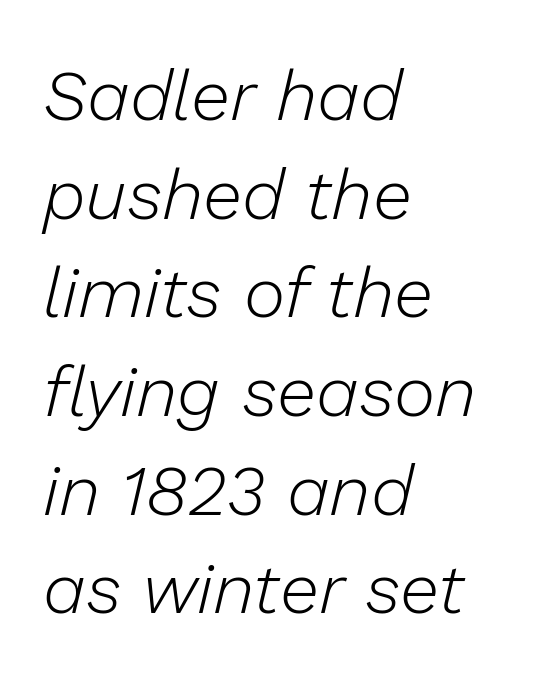
Q: Is the text bold? A: No.
Q: Is the text italic (slanted)? A: Yes, it leans right by about 13 degrees.
Q: Is the text underlined? A: No.
Q: How is the paragraph aligned? A: Left-aligned.
Q: Is the spacing between letters normal or unusually wide? A: Normal.
Q: Is the spacing between lines tight, normal or loose? A: Normal.
Q: Width (condensed, normal, or wide)? A: Normal.
Q: Stroke contrast? A: Low.
Q: x-height? A: Medium.
Q: Monospaced? A: No.
